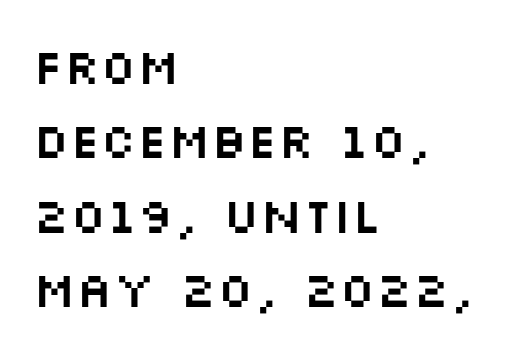
{"serif": "no", "italic": "no", "width": "wide", "stroke_contrast": "medium", "x_height": "large", "monospaced": "no", "underline": "no", "align": "left", "line_spacing": "normal", "line_spacing_ratio": 1.52, "letter_spacing": "normal", "letter_spacing_em": 0.0, "glyph_px": 49}
